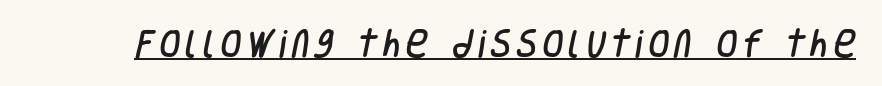
{"serif": "no", "width": "condensed", "stroke_contrast": "low", "x_height": "large", "monospaced": "no", "underline": "yes", "glyph_px": 31}
